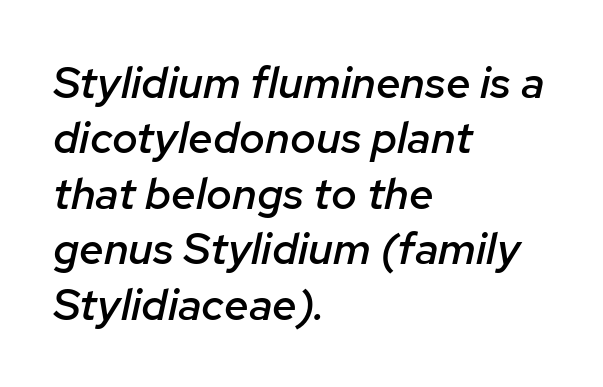
The image shows 44 px semibold type, italic (leaning right); set left-aligned, normal line spacing (1.26x), normal letter spacing, not underlined; low stroke contrast and a medium x-height.
